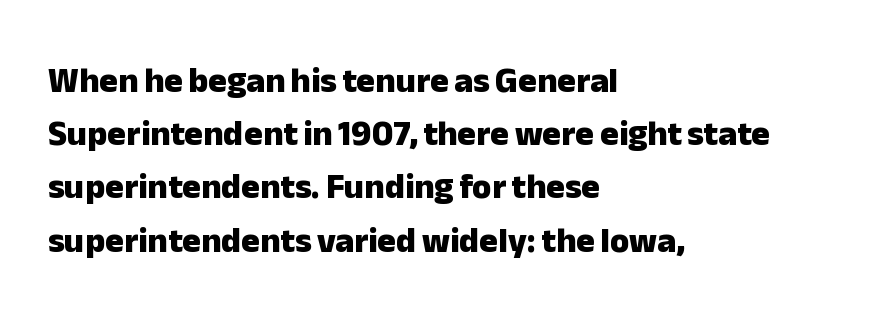
{"serif": "no", "italic": "no", "bold": "yes", "weight": "heavy", "width": "normal", "stroke_contrast": "low", "x_height": "medium", "monospaced": "no", "underline": "no", "align": "left", "line_spacing": "normal", "line_spacing_ratio": 1.52, "letter_spacing": "normal", "letter_spacing_em": 0.0, "glyph_px": 35}
